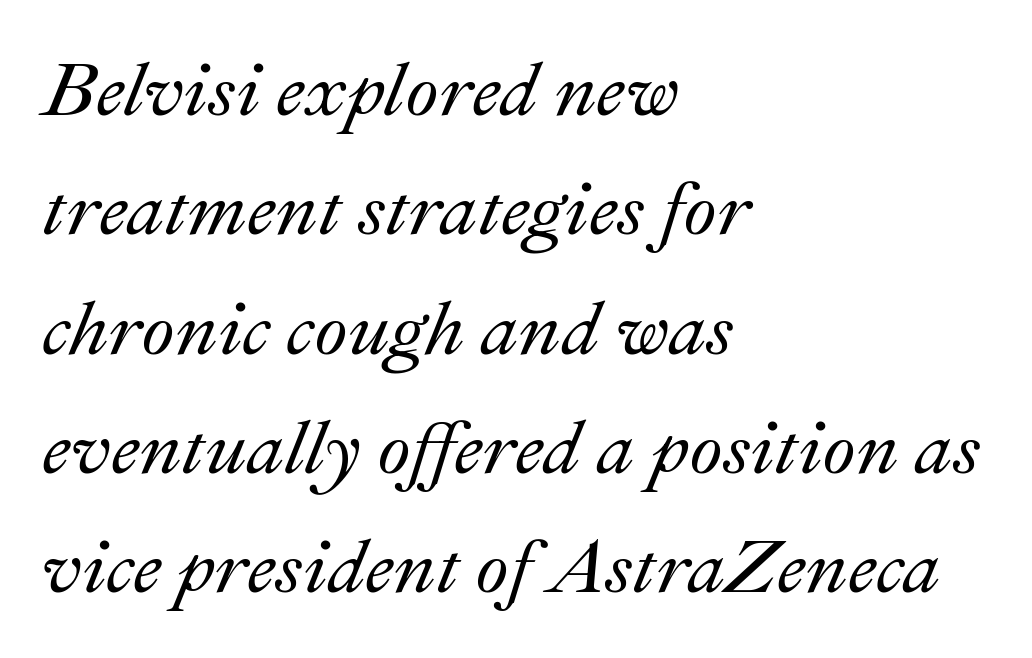
The text block is weighted toward the left margin, trailing off unevenly rightward. If you drew a line through each stem, it would be angled. Normally led — the rows are evenly, conventionally spaced. Do the characters align in a grid? No, the font is proportional.
